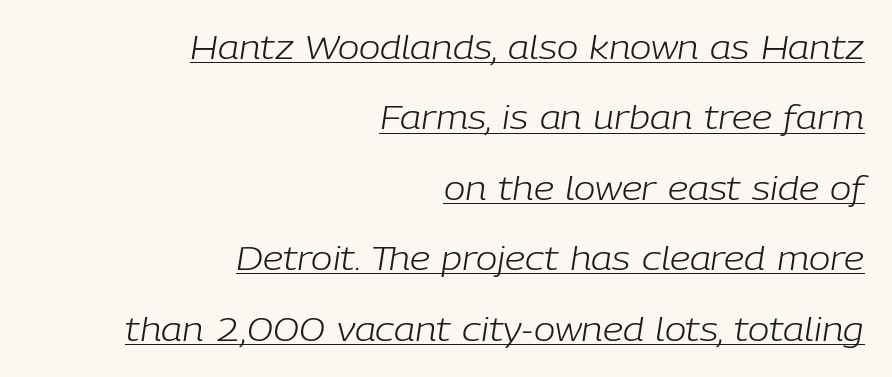
{"italic": "yes", "lean": "right", "slant_degrees": 9, "bold": "no", "weight": "light", "width": "normal", "stroke_contrast": "low", "x_height": "medium", "monospaced": "no", "underline": "yes", "align": "right", "line_spacing": "loose", "line_spacing_ratio": 2.2, "letter_spacing": "normal", "letter_spacing_em": 0.0, "glyph_px": 32}
